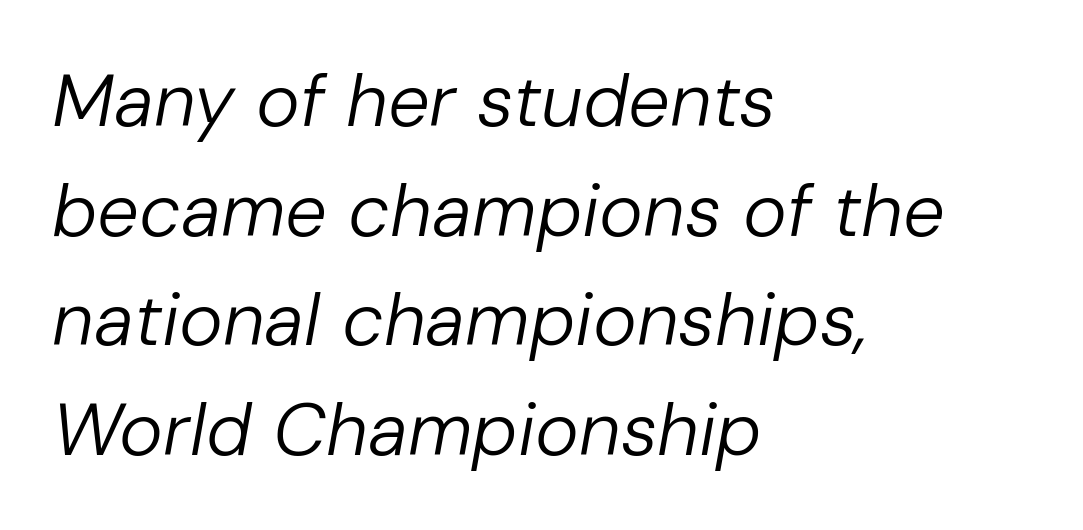
{"italic": "yes", "lean": "right", "slant_degrees": 10, "bold": "no", "weight": "regular", "width": "normal", "stroke_contrast": "low", "x_height": "medium", "monospaced": "no", "underline": "no", "align": "left", "line_spacing": "normal", "line_spacing_ratio": 1.48, "letter_spacing": "normal", "letter_spacing_em": 0.0, "glyph_px": 74}
